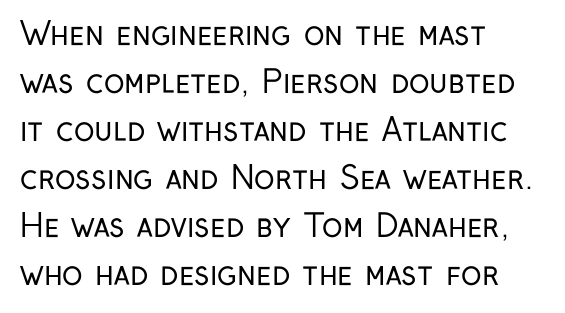
The image shows 31 px regular-weight, condensed sans-serif type, upright; set left-aligned, normal line spacing (1.55x), normal letter spacing, not underlined; low stroke contrast and a medium x-height.
